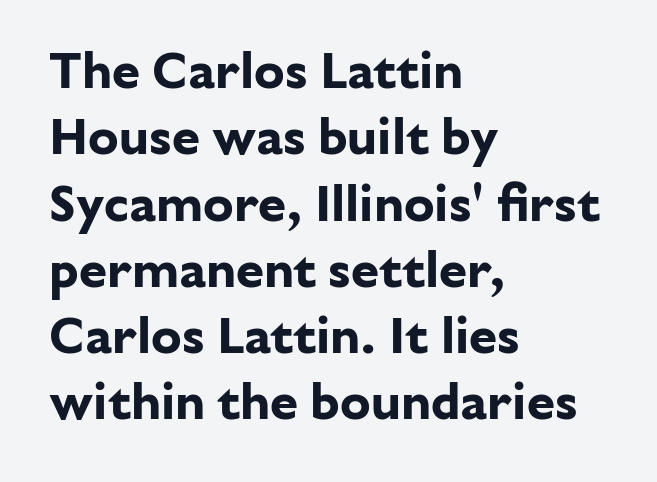
{"serif": "no", "italic": "no", "bold": "yes", "weight": "bold", "width": "normal", "stroke_contrast": "low", "x_height": "medium", "monospaced": "no", "underline": "no", "align": "left", "line_spacing": "normal", "line_spacing_ratio": 1.3, "letter_spacing": "normal", "letter_spacing_em": 0.0, "glyph_px": 51}
